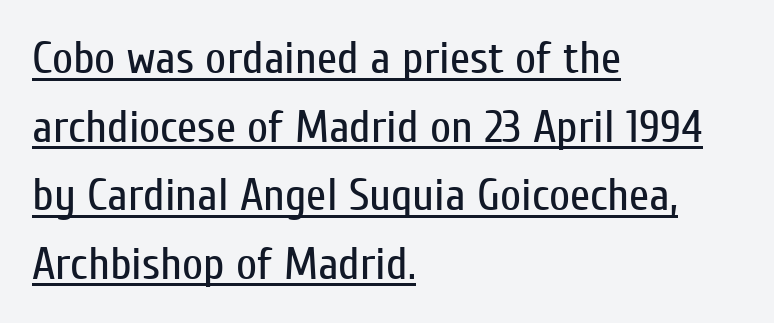
The space between consecutive lines is moderate. Caption: face not bold, strokes unweighted. Each line starts at the same left margin while the right side varies. Vertical strokes here are truly vertical. A sans-serif font was chosen for this passage. Compared with undecorated copy, this sample adds a rule below the words.
